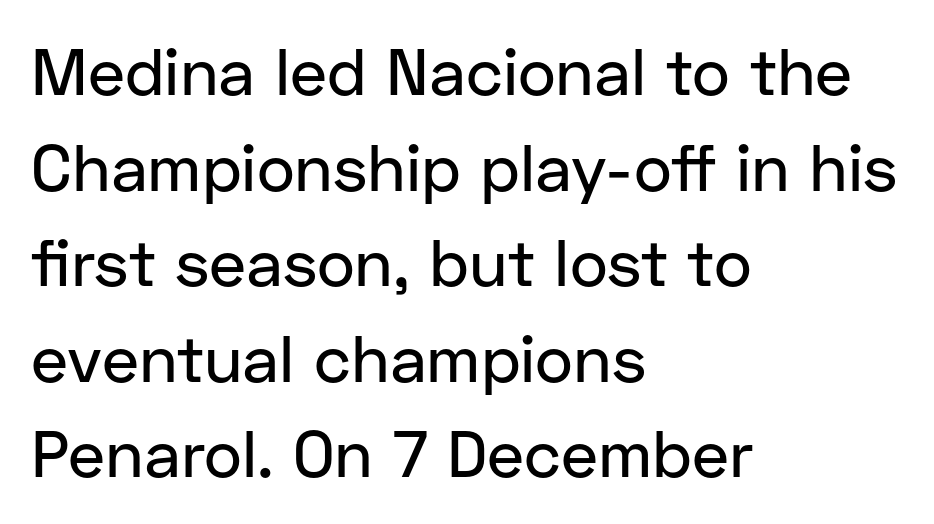
{"serif": "no", "italic": "no", "width": "normal", "stroke_contrast": "low", "x_height": "medium", "monospaced": "no", "underline": "no", "align": "left", "line_spacing": "normal", "line_spacing_ratio": 1.47, "letter_spacing": "normal", "letter_spacing_em": 0.0, "glyph_px": 65}
